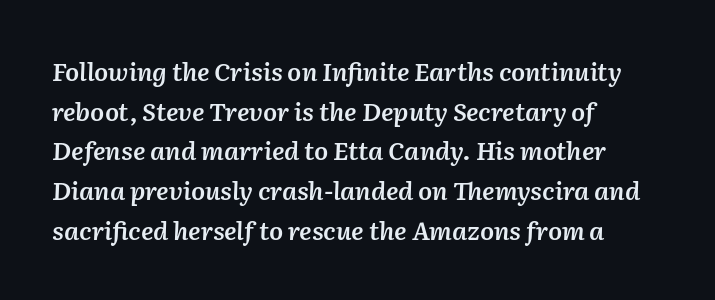
{"italic": "yes", "lean": "right", "slant_degrees": 2, "bold": "semi", "underline": "no", "align": "left", "line_spacing": "normal", "line_spacing_ratio": 1.59, "letter_spacing": "normal", "letter_spacing_em": 0.0, "glyph_px": 25}
